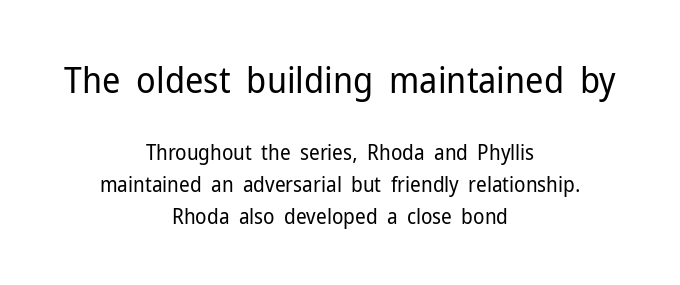
Q: Is the text bold? A: No.
Q: Is the text italic (slanted)? A: No, it is upright.
Q: Is the typeface a serif or a sans-serif typeface? A: Sans-serif.
Q: Is the text underlined? A: No.
Q: How is the paragraph aligned? A: Centered.
Q: Is the spacing between letters normal or unusually wide? A: Normal.
Q: Is the spacing between lines tight, normal or loose? A: Normal.
Q: Which block of text is set in a larger size, the first (top) or the second (bottom)? A: The first (top) one.
Q: Width (condensed, normal, or wide)? A: Normal.
Q: Stroke contrast? A: Low.
Q: x-height? A: Medium.
Q: Monospaced? A: No.
